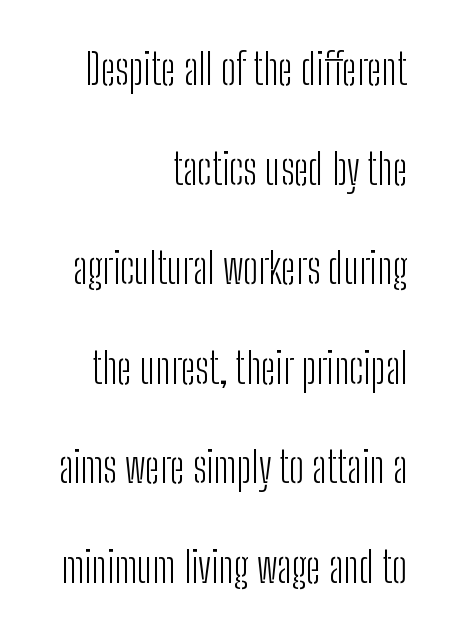
The tracking reads as untouched default to a designer's eye. The passage is arranged like a letterhead date or caption credit — flush right. Only glyphs here, with clear space below each row. The passage shown is typed in a proportional face where columns would drift.
